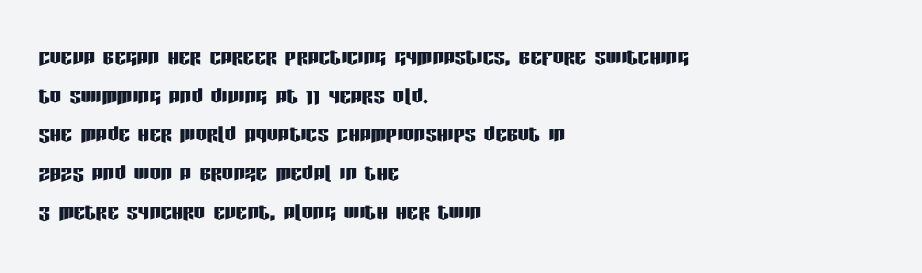
Q: Is the text italic (slanted)? A: No, it is upright.
Q: Is the typeface a serif or a sans-serif typeface? A: Sans-serif.
Q: Is the text underlined? A: No.
Q: How is the paragraph aligned? A: Left-aligned.
Q: Is the spacing between letters normal or unusually wide? A: Normal.
Q: Is the spacing between lines tight, normal or loose? A: Normal.
Q: Width (condensed, normal, or wide)? A: Condensed.
Q: Stroke contrast? A: Low.
Q: x-height? A: Large.
Q: Monospaced? A: No.
